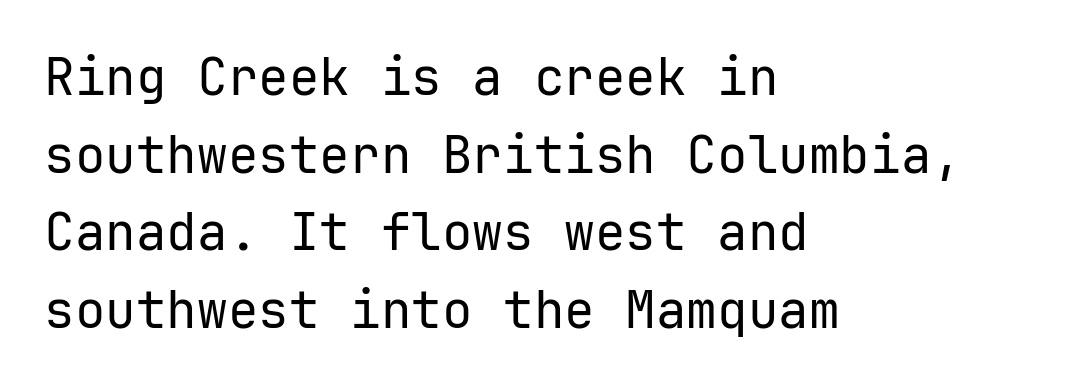
Vertical spacing — default. Caption: standard tracking, unaltered. Unlike italic type, these characters show no tilt at all. Look at the bottom of the vertical strokes: they stop flat, with no serifs.
